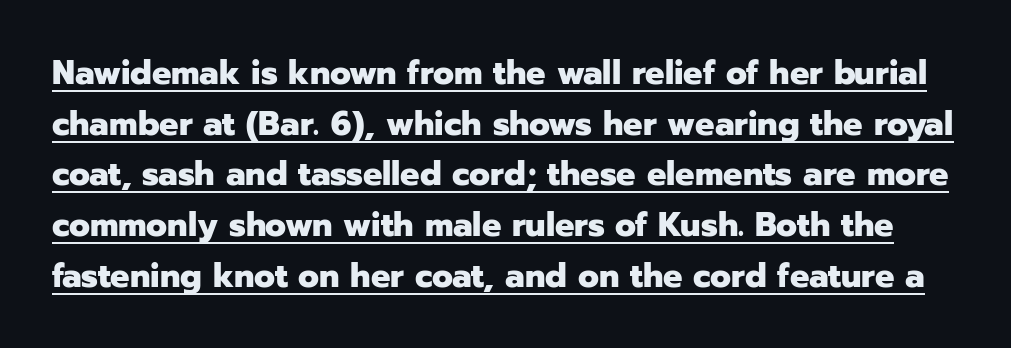
Q: Is the text bold? A: Yes.
Q: Is the text italic (slanted)? A: No, it is upright.
Q: Is the typeface a serif or a sans-serif typeface? A: Sans-serif.
Q: Is the text underlined? A: Yes.
Q: Is the spacing between letters normal or unusually wide? A: Normal.
Q: Is the spacing between lines tight, normal or loose? A: Normal.
Q: Width (condensed, normal, or wide)? A: Normal.
Q: Stroke contrast? A: Low.
Q: x-height? A: Medium.
Q: Monospaced? A: No.
